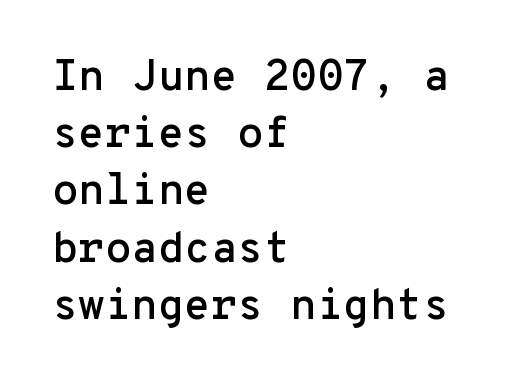
The image shows 43 px sans-serif type, upright, monospaced; set left-aligned, normal line spacing (1.33x), normal letter spacing, not underlined; low stroke contrast and a medium x-height.
